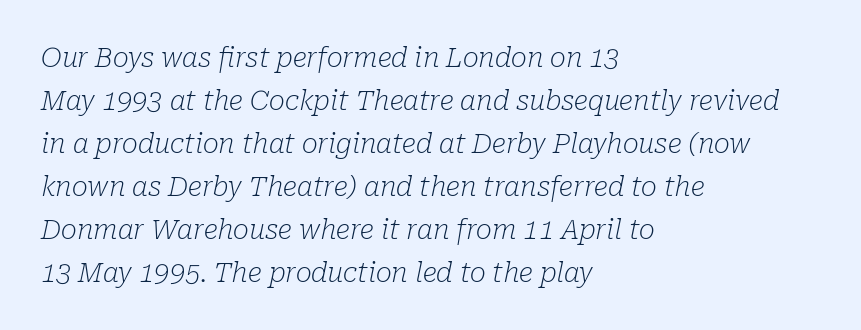
The image shows 27 px text type, italic (leaning right); set left-aligned, normal line spacing (1.59x), normal letter spacing, not underlined.
